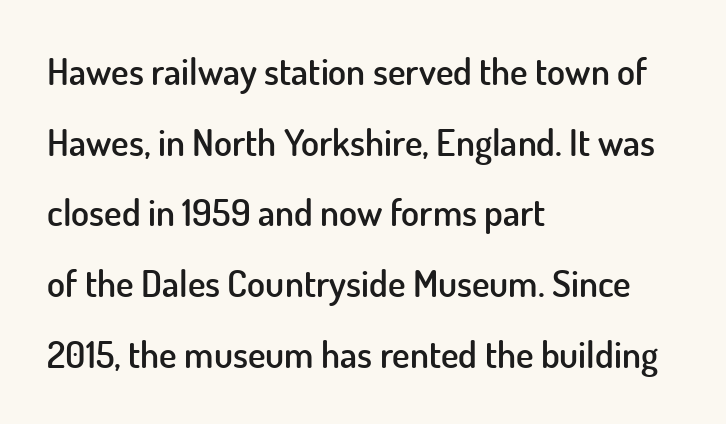
Q: Is the text bold? A: Semi-bold.
Q: Is the text italic (slanted)? A: No, it is upright.
Q: Is the typeface a serif or a sans-serif typeface? A: Sans-serif.
Q: Is the text underlined? A: No.
Q: How is the paragraph aligned? A: Left-aligned.
Q: Is the spacing between letters normal or unusually wide? A: Normal.
Q: Is the spacing between lines tight, normal or loose? A: Loose.
Q: Width (condensed, normal, or wide)? A: Normal.
Q: Stroke contrast? A: Low.
Q: x-height? A: Small.
Q: Monospaced? A: No.
